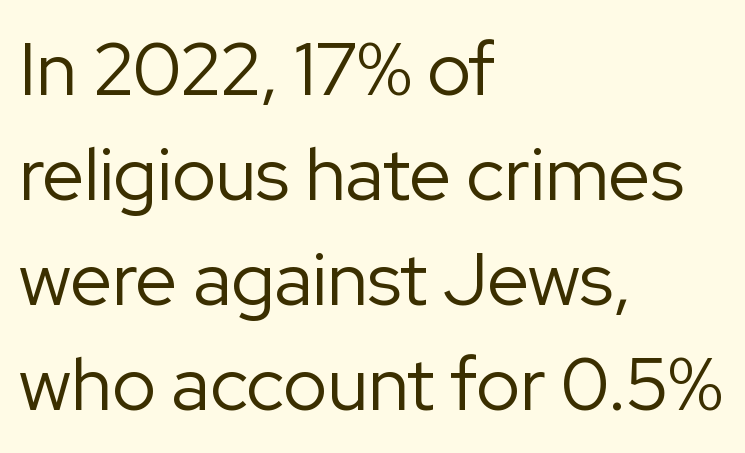
Q: Is the text bold? A: No.
Q: Is the text italic (slanted)? A: No, it is upright.
Q: Is the typeface a serif or a sans-serif typeface? A: Sans-serif.
Q: Is the text underlined? A: No.
Q: How is the paragraph aligned? A: Left-aligned.
Q: Is the spacing between letters normal or unusually wide? A: Normal.
Q: Is the spacing between lines tight, normal or loose? A: Normal.
Q: Width (condensed, normal, or wide)? A: Normal.
Q: Stroke contrast? A: Low.
Q: x-height? A: Medium.
Q: Monospaced? A: No.
